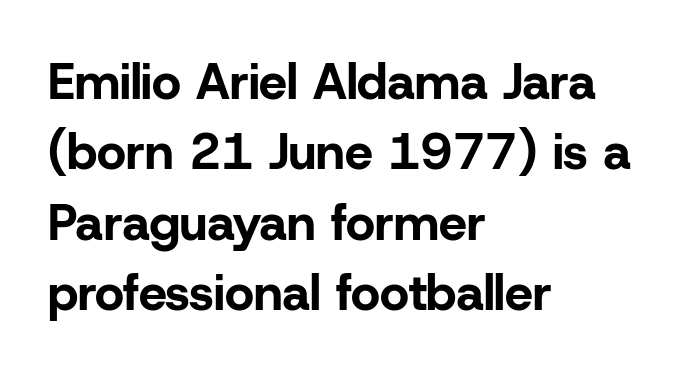
{"serif": "no", "italic": "no", "bold": "yes", "weight": "bold", "width": "normal", "stroke_contrast": "low", "x_height": "medium", "monospaced": "no", "underline": "no", "align": "left", "line_spacing": "normal", "line_spacing_ratio": 1.41, "letter_spacing": "normal", "letter_spacing_em": 0.0, "glyph_px": 50}
